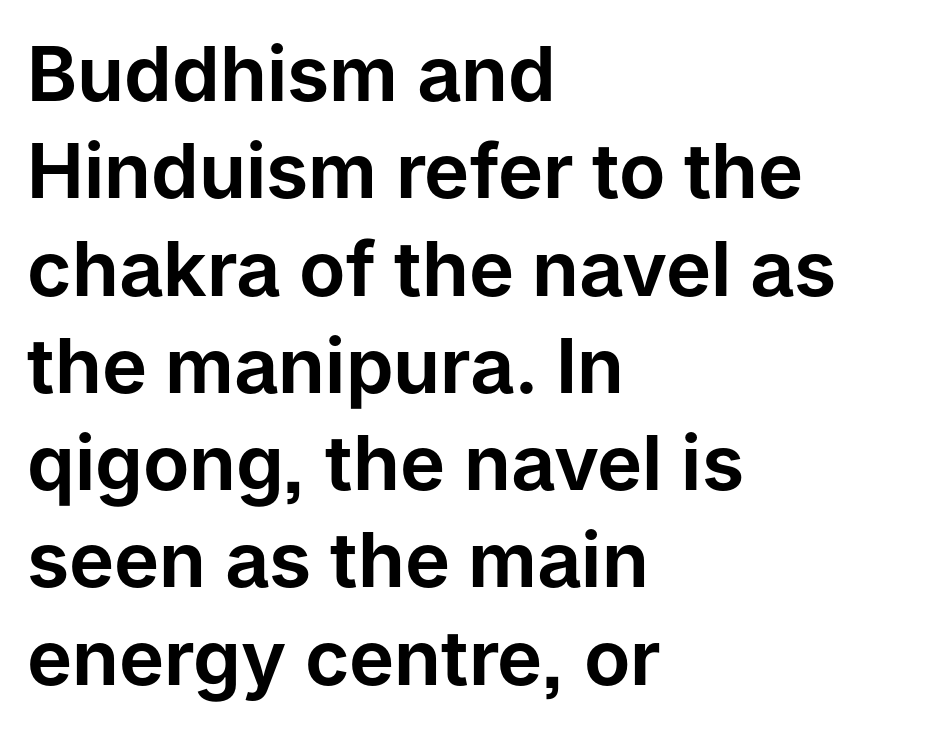
The image shows 76 px sans-serif type, upright; set left-aligned, normal line spacing (1.28x), normal letter spacing, not underlined; low stroke contrast and a medium x-height.
